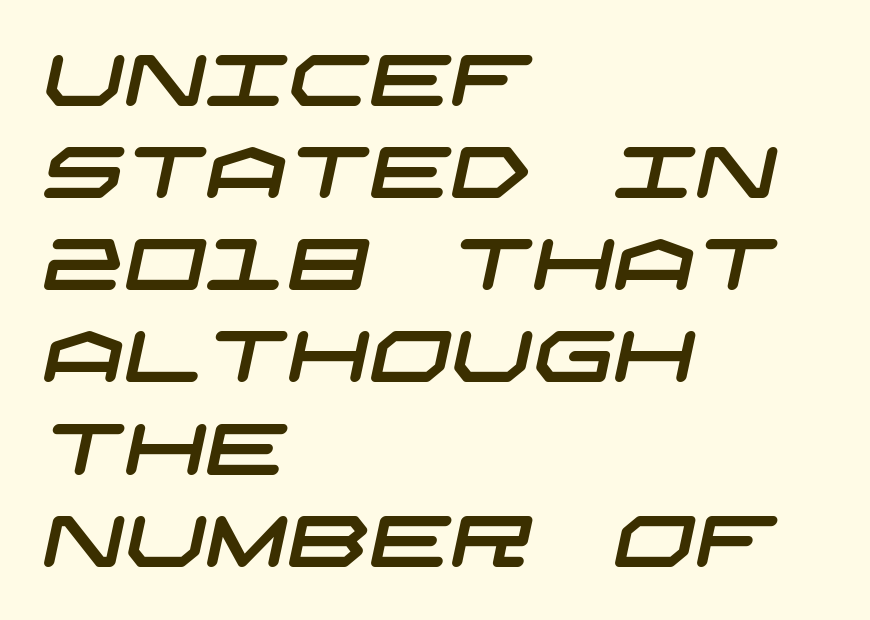
Leading: standard. Each word holds together tightly as a unit, with standard inter-letter gaps. The font family rendered here belongs to the sans-serif group. The passage shown is not underscored anywhere. Short and long lines alike share a common starting point at left.
